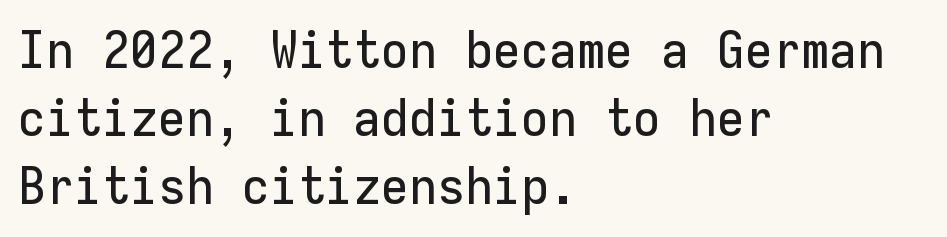
No italicization has been applied; the sample stays upright. Letters rest on an invisible, unmarked baseline. The rendering uses typewriter-style spacing with identical character cells. Honestly, the row spacing looks completely unremarkable. Short and long lines alike share a common starting point at left. No feet cap the strokes, marking this as sans-serif type.
